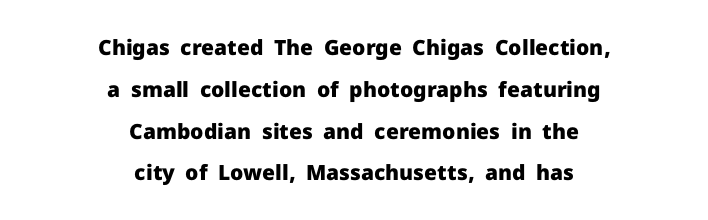
{"italic": "no", "bold": "yes", "underline": "no", "align": "center", "line_spacing": "loose", "line_spacing_ratio": 1.99, "letter_spacing": "normal", "letter_spacing_em": 0.0, "glyph_px": 21}
